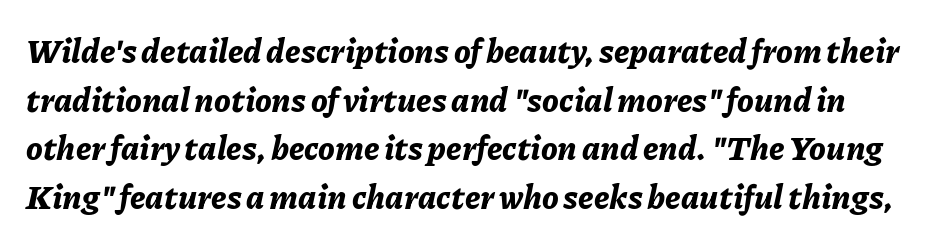
{"italic": "yes", "lean": "right", "slant_degrees": 11, "bold": "yes", "weight": "bold", "width": "normal", "stroke_contrast": "low", "x_height": "medium", "monospaced": "no", "underline": "no", "line_spacing": "normal", "line_spacing_ratio": 1.47, "letter_spacing": "normal", "letter_spacing_em": 0.0, "glyph_px": 33}
